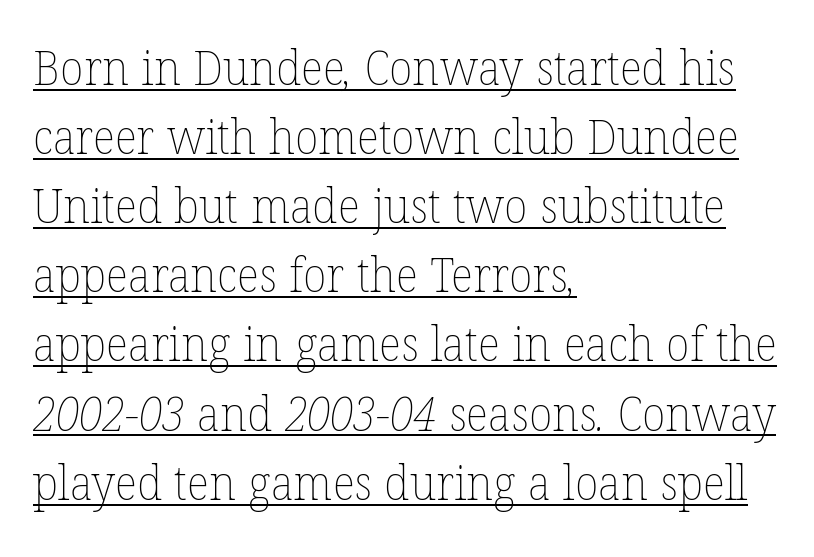
Varying glyph widths throughout — classic text-font behaviour. Rows of type keep a routine distance in the vertical direction. These glyphs show unthickened strokes, regular width or finer. The specimen includes a rule beneath the text block's lines.
